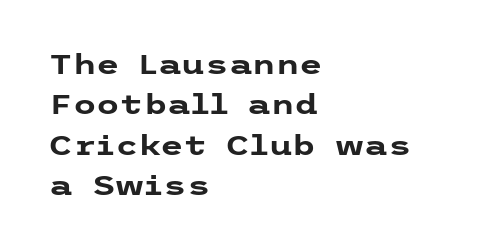
Look at the tracking — it's just the regular setting, nothing added. A classic flush-left, rag-right setting is used for this passage. Lines of text with bare space underneath. The font's upright variant was chosen for this text.
